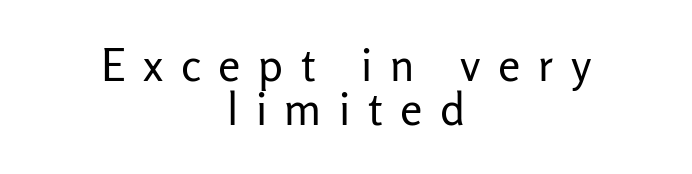
The image shows 45 px regular-weight sans-serif type, upright; set centered, tight line spacing (0.98x), unusually wide letter spacing (+0.39 em), not underlined; low stroke contrast and a medium x-height.
